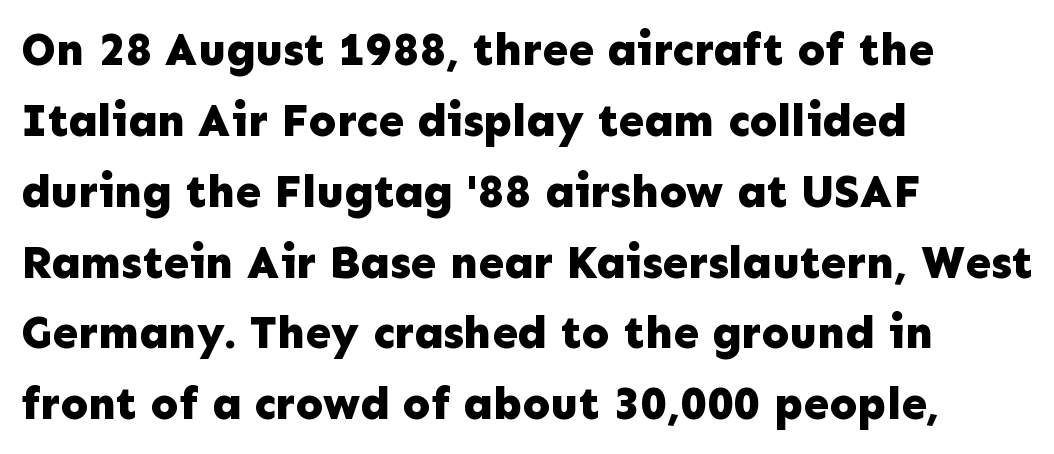
{"serif": "no", "italic": "no", "bold": "yes", "weight": "bold", "width": "normal", "stroke_contrast": "low", "x_height": "medium", "monospaced": "no", "underline": "no", "align": "left", "line_spacing": "normal", "line_spacing_ratio": 1.54, "letter_spacing": "normal", "letter_spacing_em": 0.0, "glyph_px": 46}
